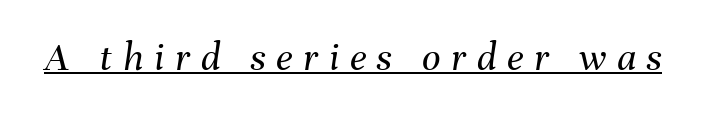
Q: Is the text bold? A: No.
Q: Is the text italic (slanted)? A: Yes, it leans right by about 8 degrees.
Q: Is the text underlined? A: Yes.
Q: Is the spacing between letters normal or unusually wide? A: Unusually wide.
Q: Width (condensed, normal, or wide)? A: Normal.
Q: Stroke contrast? A: Medium.
Q: x-height? A: Medium.
Q: Monospaced? A: No.
